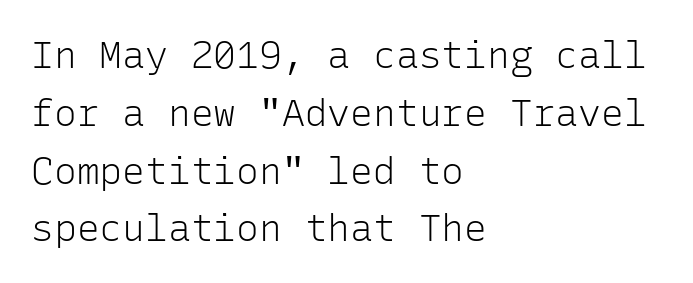
Between one letter and the next there's only the usual sliver of space. You can tell it's not italic because the verticals are truly vertical. The lines sit at an ordinary, default distance from one another. The area under the type is left untouched. Nothing heavy about these letters — not bold at all.
